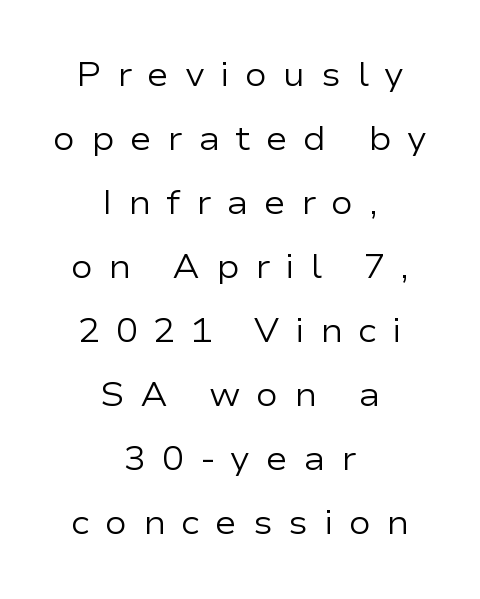
Q: Is the text bold? A: No.
Q: Is the text italic (slanted)? A: No, it is upright.
Q: Is the typeface a serif or a sans-serif typeface? A: Sans-serif.
Q: Is the text underlined? A: No.
Q: How is the paragraph aligned? A: Centered.
Q: Is the spacing between letters normal or unusually wide? A: Unusually wide.
Q: Is the spacing between lines tight, normal or loose? A: Loose.
Q: Width (condensed, normal, or wide)? A: Wide.
Q: Stroke contrast? A: Low.
Q: x-height? A: Medium.
Q: Monospaced? A: No.
